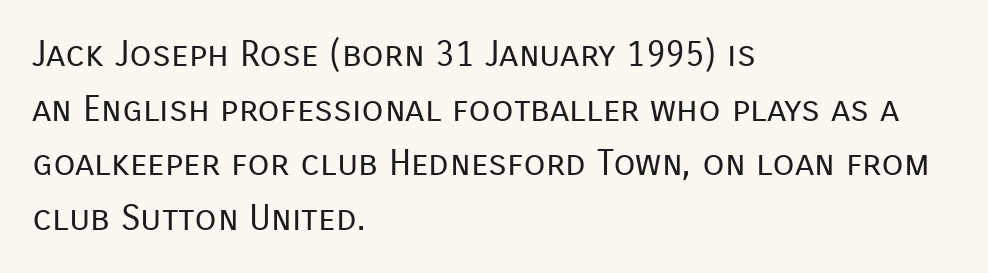
Q: Is the text bold? A: No.
Q: Is the text italic (slanted)? A: No, it is upright.
Q: Is the typeface a serif or a sans-serif typeface? A: Sans-serif.
Q: Is the text underlined? A: No.
Q: How is the paragraph aligned? A: Left-aligned.
Q: Is the spacing between letters normal or unusually wide? A: Normal.
Q: Is the spacing between lines tight, normal or loose? A: Normal.
Q: Width (condensed, normal, or wide)? A: Normal.
Q: Stroke contrast? A: Low.
Q: x-height? A: Medium.
Q: Monospaced? A: No.
